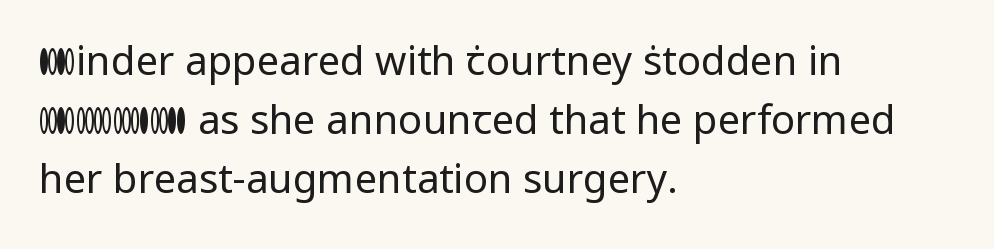
{"serif": "no", "italic": "no", "bold": "no", "weight": "regular", "width": "normal", "stroke_contrast": "low", "x_height": "medium", "monospaced": "no", "underline": "no", "align": "left", "line_spacing": "normal", "line_spacing_ratio": 1.47, "letter_spacing": "normal", "letter_spacing_em": 0.0, "glyph_px": 40}
